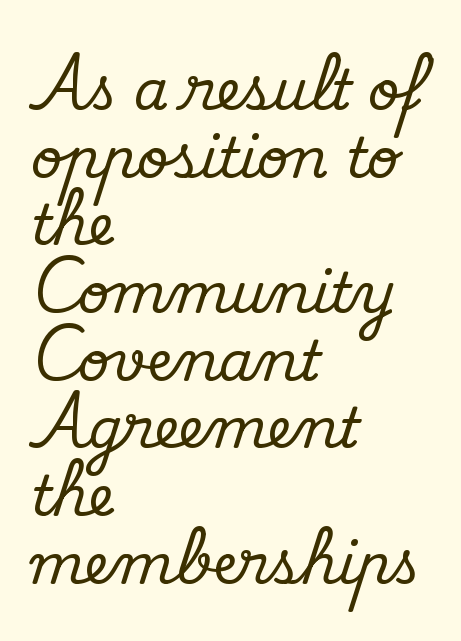
Each letter keeps its own natural width here, so spacing adapts to shape. This rendering features lettering with no underline. Each letter's strokes conclude with small projecting serifs. This sample is left-justified, so line endings fall wherever the words run out.
